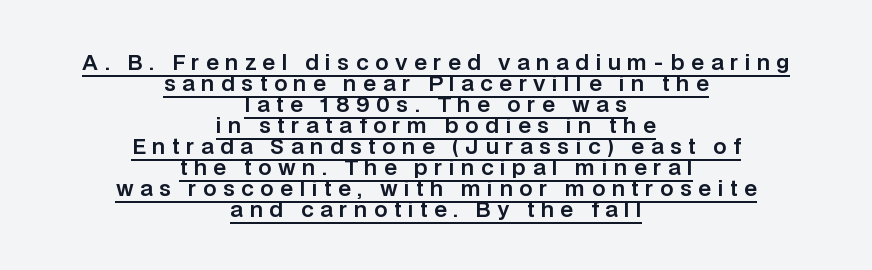
{"italic": "no", "underline": "yes", "align": "center", "line_spacing": "tight", "line_spacing_ratio": 1.0, "letter_spacing": "wide", "letter_spacing_em": 0.31, "glyph_px": 21}
